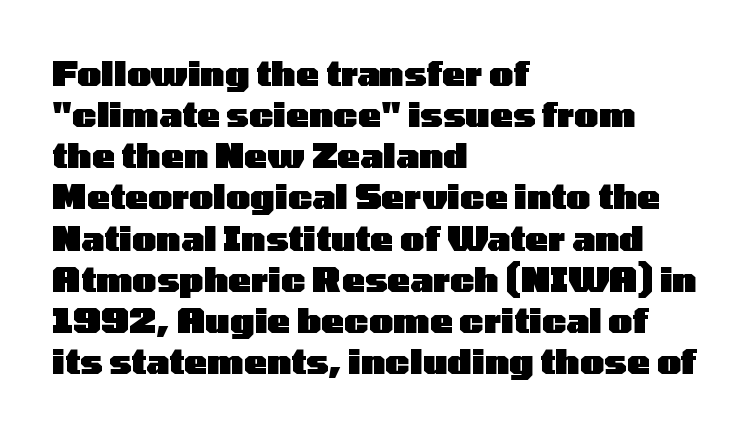
Q: Is the text bold? A: Yes.
Q: Is the text italic (slanted)? A: No, it is upright.
Q: Is the typeface a serif or a sans-serif typeface? A: Sans-serif.
Q: Is the text underlined? A: No.
Q: How is the paragraph aligned? A: Left-aligned.
Q: Is the spacing between letters normal or unusually wide? A: Normal.
Q: Width (condensed, normal, or wide)? A: Wide.
Q: Stroke contrast? A: Low.
Q: x-height? A: Medium.
Q: Monospaced? A: No.
